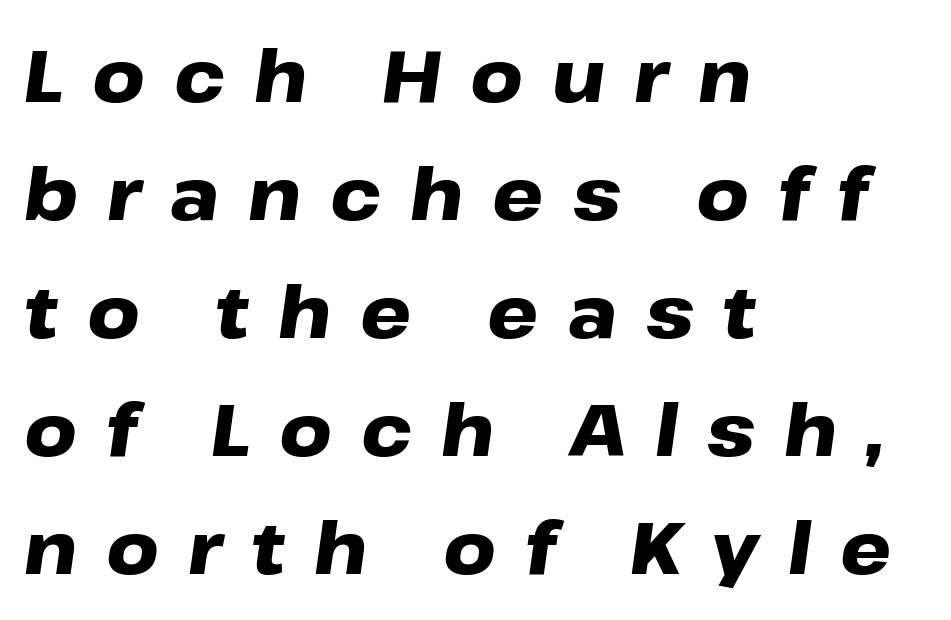
The compositor pushed each line to the left boundary. Slant detected: the letters are inclined. The area under the type is left untouched. Does the weight exceed regular? Yes, all the way to bold. Look at the tracking — it's clearly loosened, letters drifting apart. Varying glyph widths throughout — classic text-font behaviour.
